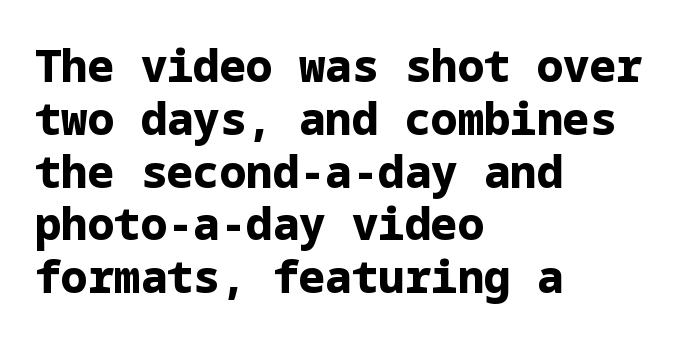
The image shows 44 px bold sans-serif type, upright; set left-aligned, line spacing 1.2x, normal letter spacing, not underlined; low stroke contrast and a medium x-height.
